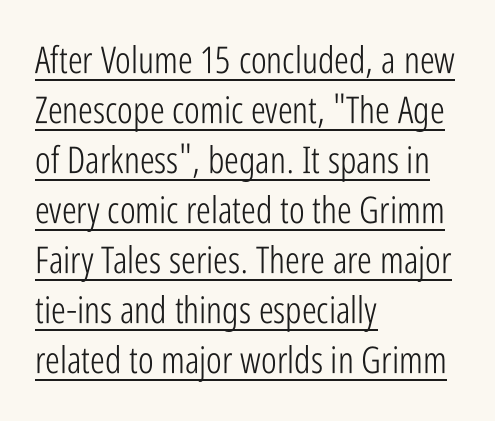
The image shows 37 px light, condensed sans-serif type, upright; set left-aligned, normal line spacing (1.35x), normal letter spacing, underlined; low stroke contrast and a medium x-height.
